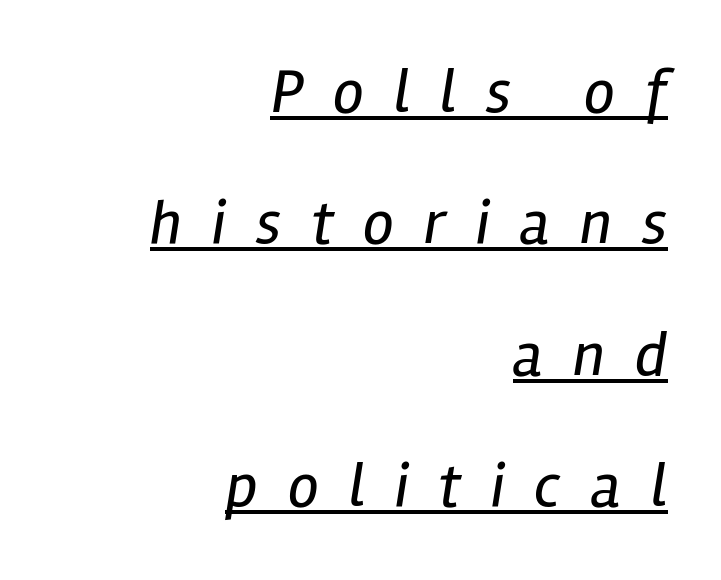
Q: Is the text bold? A: No.
Q: Is the text italic (slanted)? A: Yes, it leans right by about 12 degrees.
Q: Is the text underlined? A: Yes.
Q: How is the paragraph aligned? A: Right-aligned.
Q: Is the spacing between letters normal or unusually wide? A: Unusually wide.
Q: Is the spacing between lines tight, normal or loose? A: Loose.
Q: Width (condensed, normal, or wide)? A: Condensed.
Q: Stroke contrast? A: Low.
Q: x-height? A: Medium.
Q: Monospaced? A: No.
